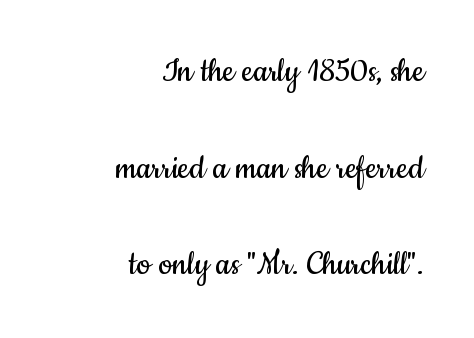
{"serif": "no", "bold": "no", "weight": "regular", "width": "condensed", "stroke_contrast": "low", "x_height": "small", "monospaced": "no", "underline": "no", "align": "right", "line_spacing": "loose", "line_spacing_ratio": 2.48, "letter_spacing": "normal", "letter_spacing_em": 0.0, "glyph_px": 39}
